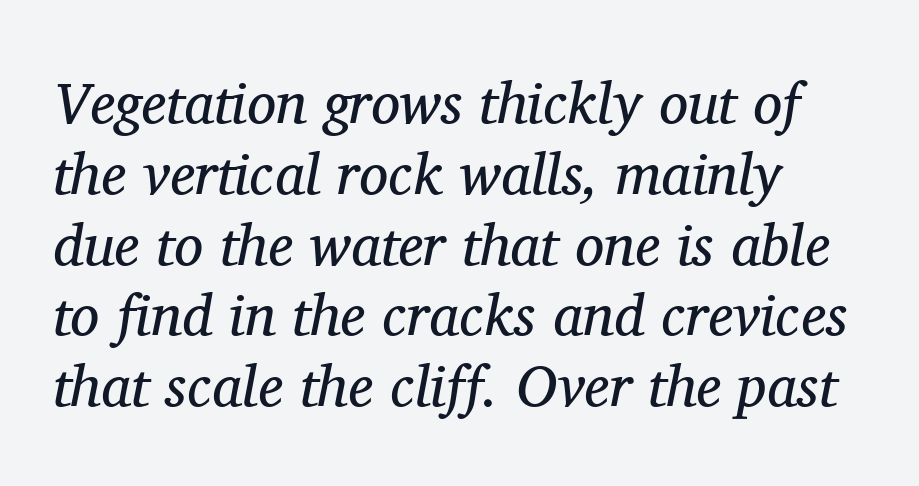
The image shows 58 px regular-weight serif type, italic (leaning right); set left-aligned, line spacing 1.22x, normal letter spacing, not underlined; medium stroke contrast and a medium x-height.
